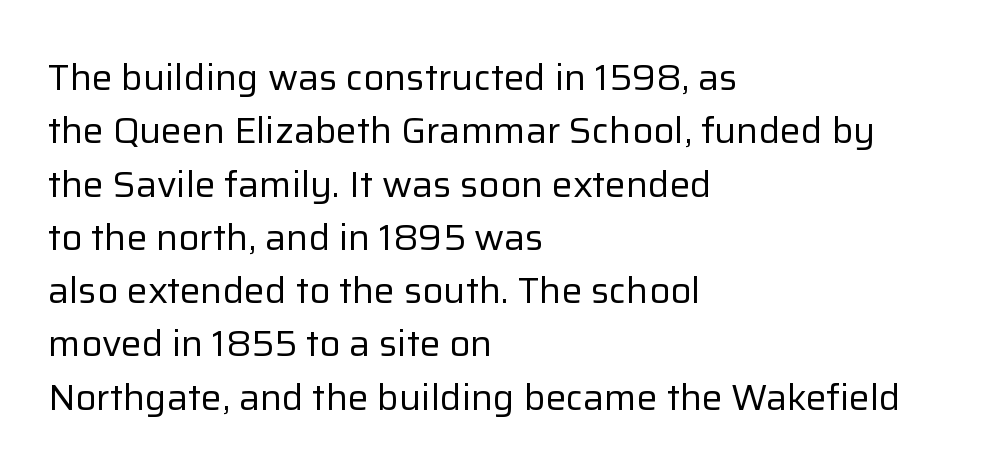
The image shows 37 px regular-weight sans-serif type, upright; set left-aligned, normal line spacing (1.44x), normal letter spacing, not underlined; low stroke contrast and a medium x-height.
